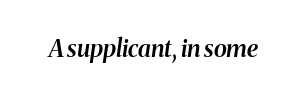
{"italic": "yes", "lean": "right", "slant_degrees": 8, "bold": "semi", "underline": "no", "letter_spacing": "normal", "letter_spacing_em": 0.0, "glyph_px": 24}
